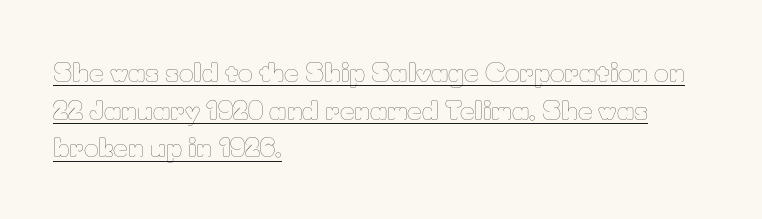
The image shows 25 px text type, upright; set left-aligned, normal line spacing (1.51x), normal letter spacing, underlined.
